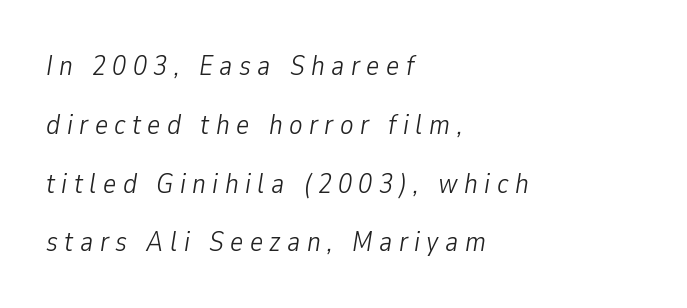
{"italic": "yes", "lean": "right", "slant_degrees": 9, "bold": "no", "weight": "light", "width": "condensed", "stroke_contrast": "low", "x_height": "medium", "monospaced": "no", "underline": "no", "align": "left", "line_spacing": "loose", "line_spacing_ratio": 2.1, "letter_spacing": "wide", "letter_spacing_em": 0.23, "glyph_px": 28}
